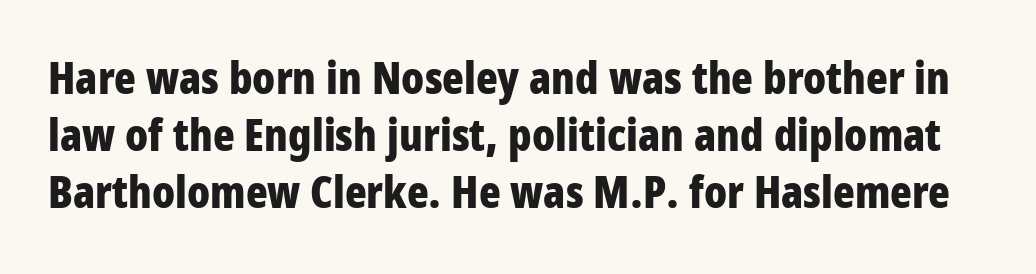
{"serif": "no", "italic": "no", "bold": "yes", "weight": "bold", "width": "condensed", "stroke_contrast": "low", "x_height": "large", "monospaced": "no", "underline": "no", "line_spacing": "normal", "line_spacing_ratio": 1.27, "letter_spacing": "normal", "letter_spacing_em": 0.0, "glyph_px": 45}
